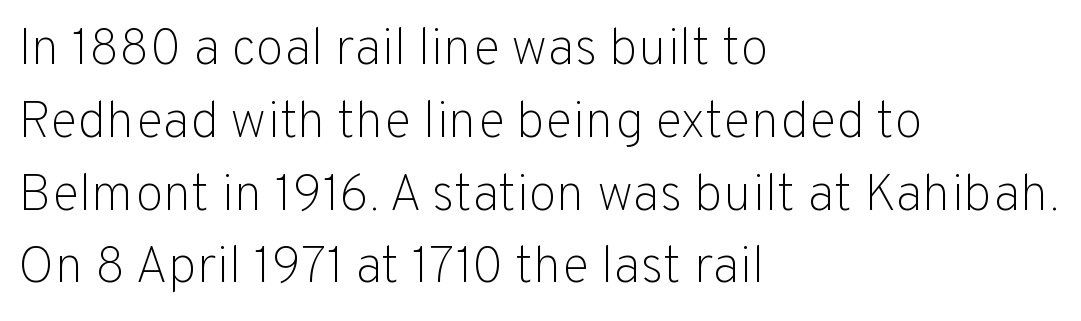
{"serif": "no", "italic": "no", "bold": "no", "weight": "light", "width": "normal", "stroke_contrast": "low", "x_height": "medium", "monospaced": "no", "underline": "no", "align": "left", "line_spacing": "normal", "line_spacing_ratio": 1.4, "letter_spacing": "normal", "letter_spacing_em": 0.0, "glyph_px": 52}
